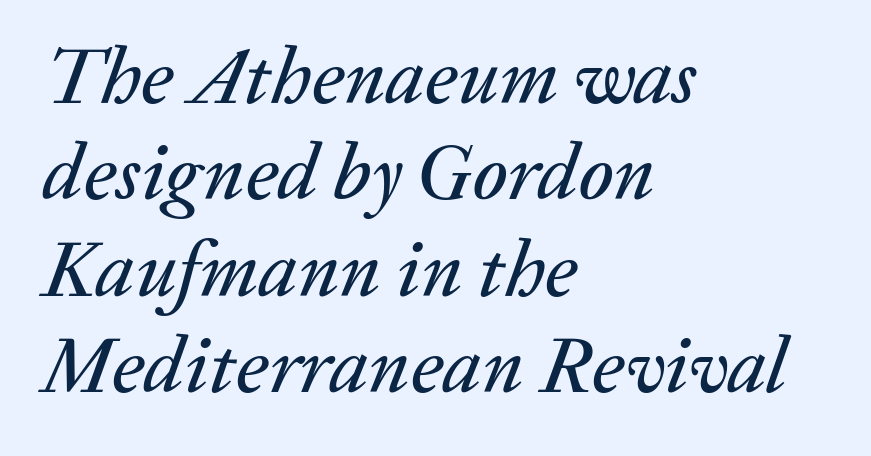
Q: Is the text italic (slanted)? A: Yes, it leans right by about 20 degrees.
Q: Is the text underlined? A: No.
Q: How is the paragraph aligned? A: Left-aligned.
Q: Is the spacing between letters normal or unusually wide? A: Normal.
Q: Width (condensed, normal, or wide)? A: Normal.
Q: Stroke contrast? A: Low.
Q: x-height? A: Medium.
Q: Monospaced? A: No.
